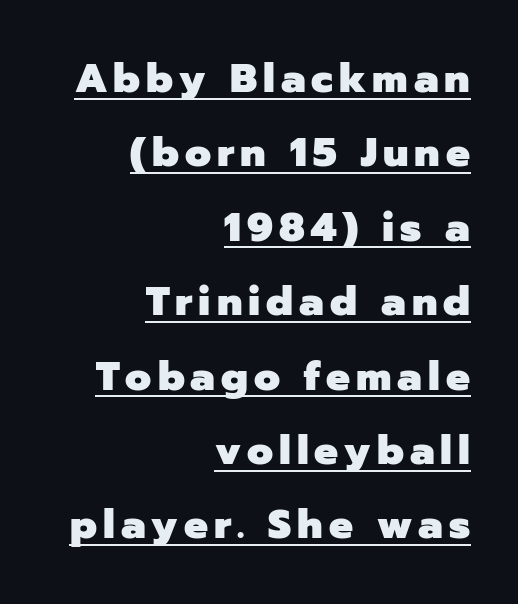
{"serif": "no", "italic": "no", "bold": "yes", "weight": "heavy", "width": "normal", "stroke_contrast": "low", "x_height": "medium", "monospaced": "no", "underline": "yes", "align": "right", "line_spacing_ratio": 1.86, "glyph_px": 40}
